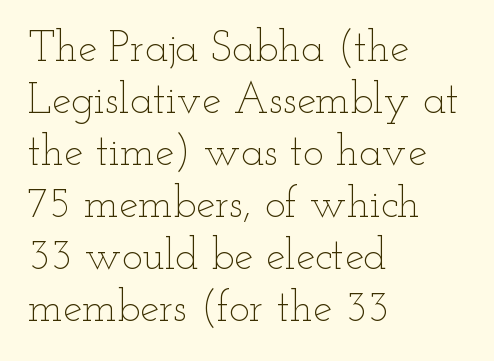
The image shows 43 px thin, wide type, upright; set left-aligned, line spacing 1.21x, normal letter spacing, not underlined; low stroke contrast and a small x-height.
